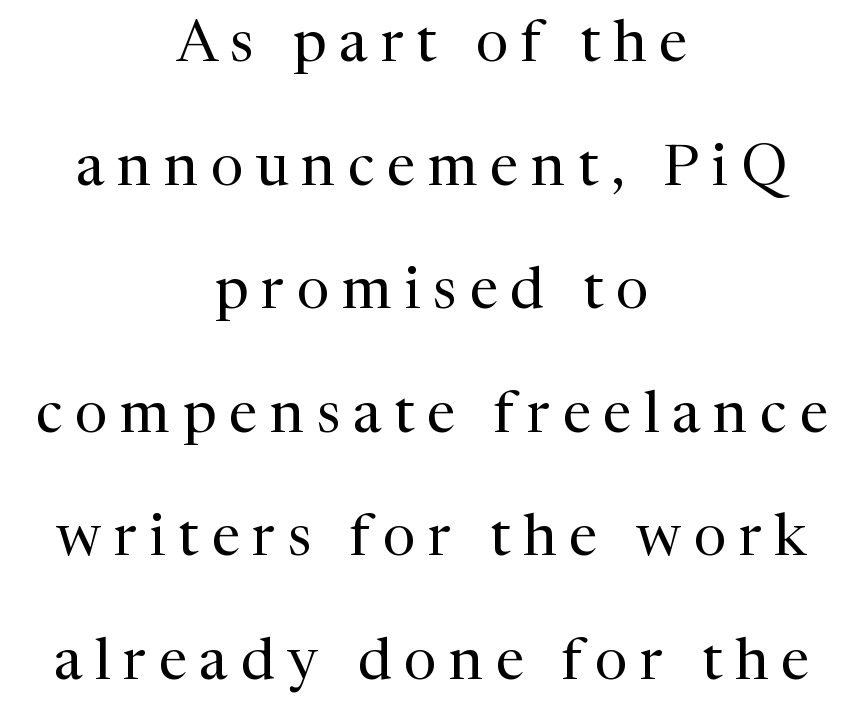
Q: Is the text bold? A: No.
Q: Is the text italic (slanted)? A: No, it is upright.
Q: Is the typeface a serif or a sans-serif typeface? A: Serif.
Q: Is the text underlined? A: No.
Q: How is the paragraph aligned? A: Centered.
Q: Is the spacing between letters normal or unusually wide? A: Unusually wide.
Q: Is the spacing between lines tight, normal or loose? A: Loose.
Q: Width (condensed, normal, or wide)? A: Normal.
Q: Stroke contrast? A: Medium.
Q: x-height? A: Medium.
Q: Monospaced? A: No.
